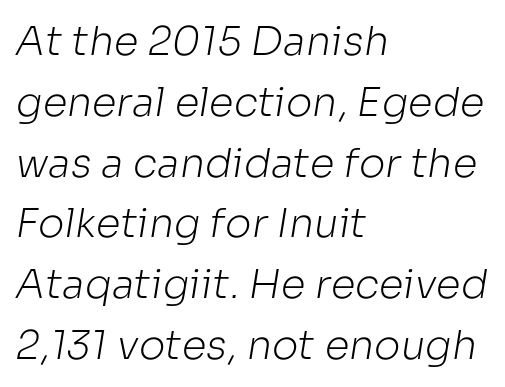
{"serif": "no", "bold": "no", "weight": "light", "width": "normal", "stroke_contrast": "low", "x_height": "medium", "monospaced": "no", "underline": "no", "align": "left", "line_spacing": "normal", "line_spacing_ratio": 1.52, "letter_spacing": "normal", "letter_spacing_em": 0.0, "glyph_px": 40}
